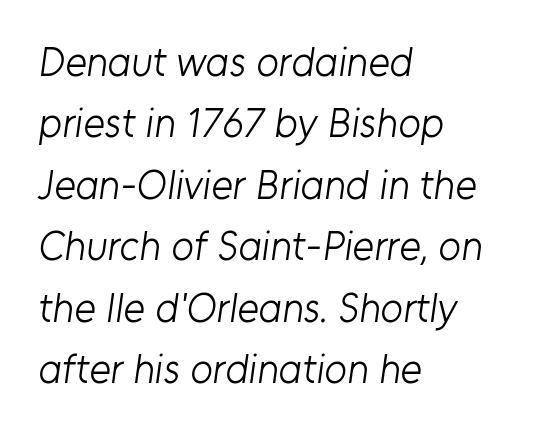
Q: Is the text bold? A: No.
Q: Is the typeface a serif or a sans-serif typeface? A: Sans-serif.
Q: Is the text underlined? A: No.
Q: How is the paragraph aligned? A: Left-aligned.
Q: Is the spacing between letters normal or unusually wide? A: Normal.
Q: Is the spacing between lines tight, normal or loose? A: Normal.
Q: Width (condensed, normal, or wide)? A: Normal.
Q: Stroke contrast? A: Low.
Q: x-height? A: Medium.
Q: Monospaced? A: No.
